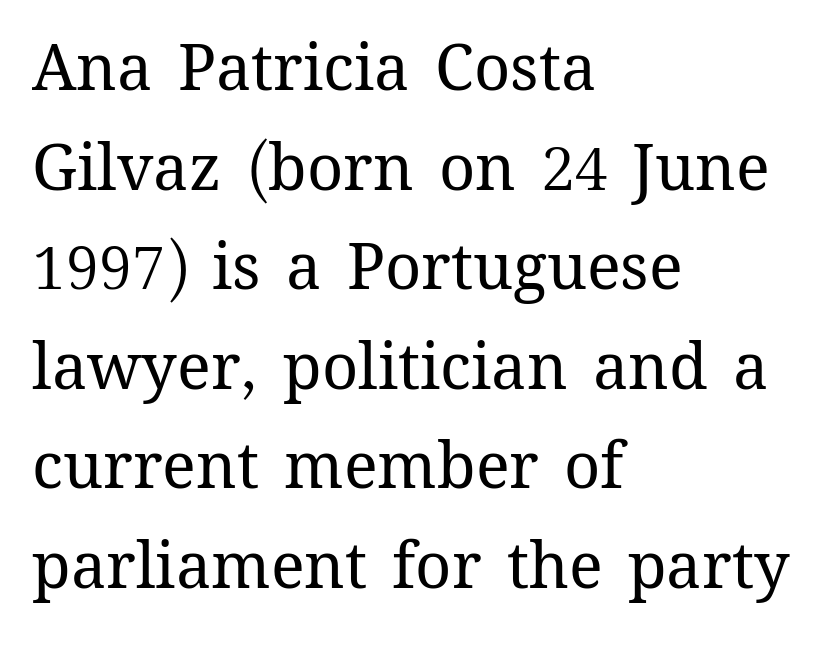
Q: Is the text bold? A: No.
Q: Is the text italic (slanted)? A: No, it is upright.
Q: Is the text underlined? A: No.
Q: How is the paragraph aligned? A: Left-aligned.
Q: Is the spacing between letters normal or unusually wide? A: Normal.
Q: Is the spacing between lines tight, normal or loose? A: Normal.
Q: Width (condensed, normal, or wide)? A: Normal.
Q: Stroke contrast? A: Medium.
Q: x-height? A: Medium.
Q: Monospaced? A: No.
